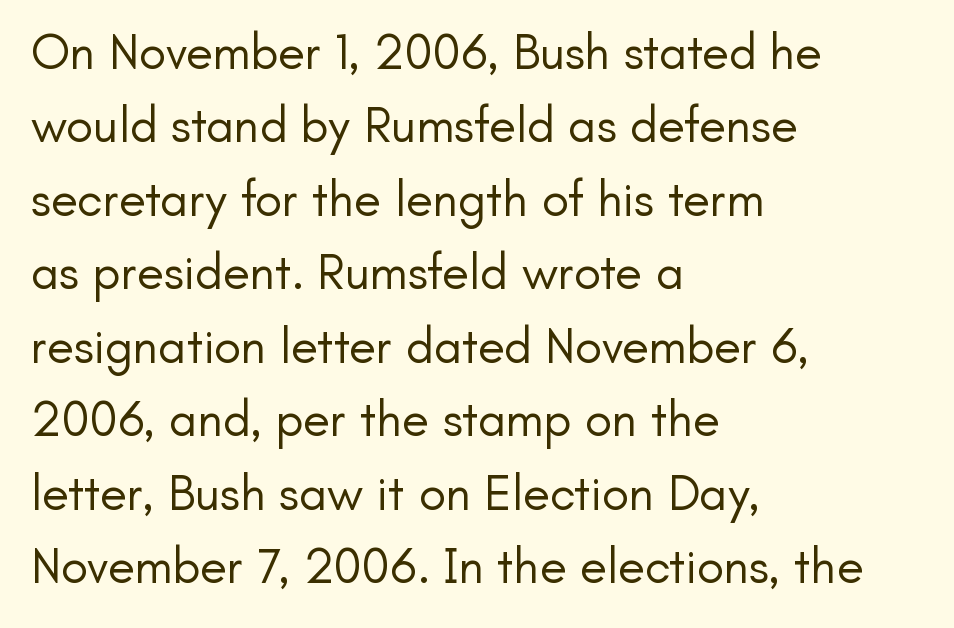
Q: Is the text bold? A: No.
Q: Is the text italic (slanted)? A: No, it is upright.
Q: Is the typeface a serif or a sans-serif typeface? A: Sans-serif.
Q: Is the text underlined? A: No.
Q: How is the paragraph aligned? A: Left-aligned.
Q: Is the spacing between letters normal or unusually wide? A: Normal.
Q: Is the spacing between lines tight, normal or loose? A: Normal.
Q: Width (condensed, normal, or wide)? A: Normal.
Q: Stroke contrast? A: Low.
Q: x-height? A: Small.
Q: Monospaced? A: No.
